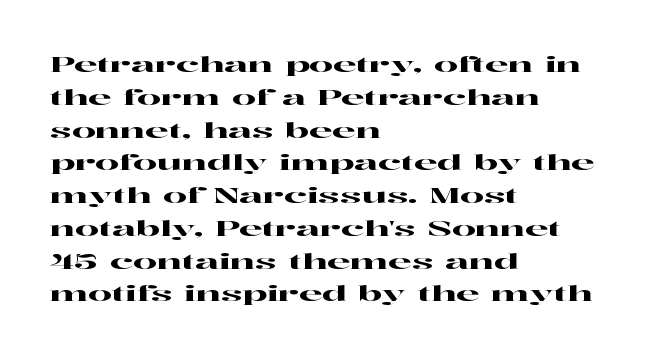
Q: Is the text italic (slanted)? A: No, it is upright.
Q: Is the text underlined? A: No.
Q: How is the paragraph aligned? A: Left-aligned.
Q: Is the spacing between letters normal or unusually wide? A: Normal.
Q: Is the spacing between lines tight, normal or loose? A: Normal.
